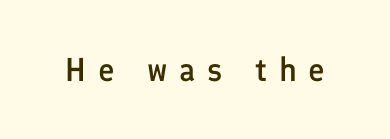
The image shows 33 px semibold sans-serif type, upright; set unusually wide letter spacing (+0.35 em), not underlined; low stroke contrast and a medium x-height.
